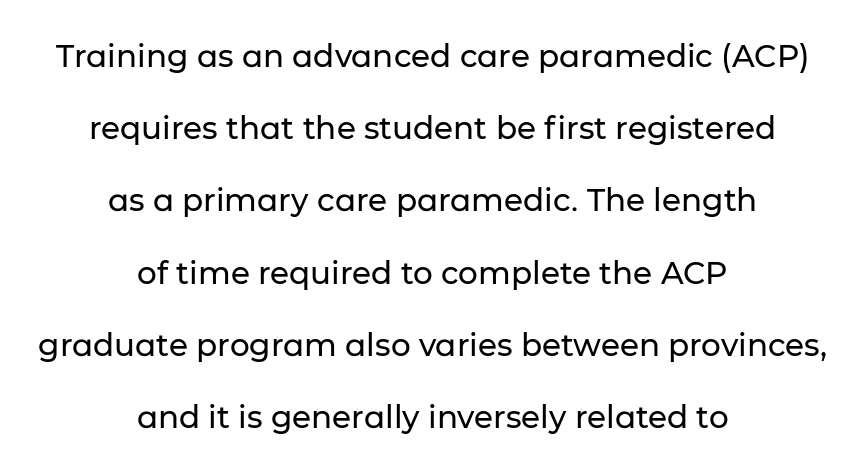
Q: Is the text italic (slanted)? A: No, it is upright.
Q: Is the typeface a serif or a sans-serif typeface? A: Sans-serif.
Q: Is the text underlined? A: No.
Q: How is the paragraph aligned? A: Centered.
Q: Is the spacing between letters normal or unusually wide? A: Normal.
Q: Is the spacing between lines tight, normal or loose? A: Loose.
Q: Width (condensed, normal, or wide)? A: Normal.
Q: Stroke contrast? A: Low.
Q: x-height? A: Medium.
Q: Monospaced? A: No.
